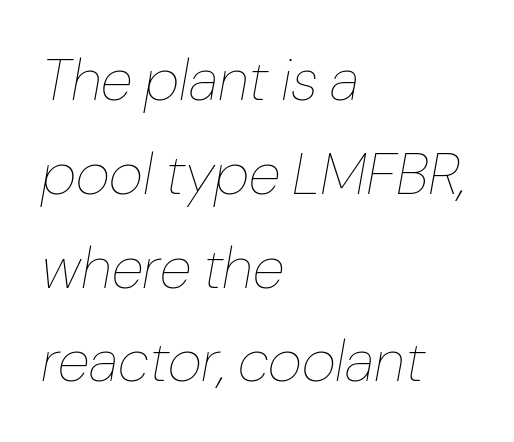
Do the characters align in a grid? No, the font is proportional. All the whitespace from short lines collects on the right. The strip under each line holds only bare page. The line texture is even and compact thanks to regular tracking. An italicized treatment has been applied to the whole sample. The lines sit at an ordinary, default distance from one another.
